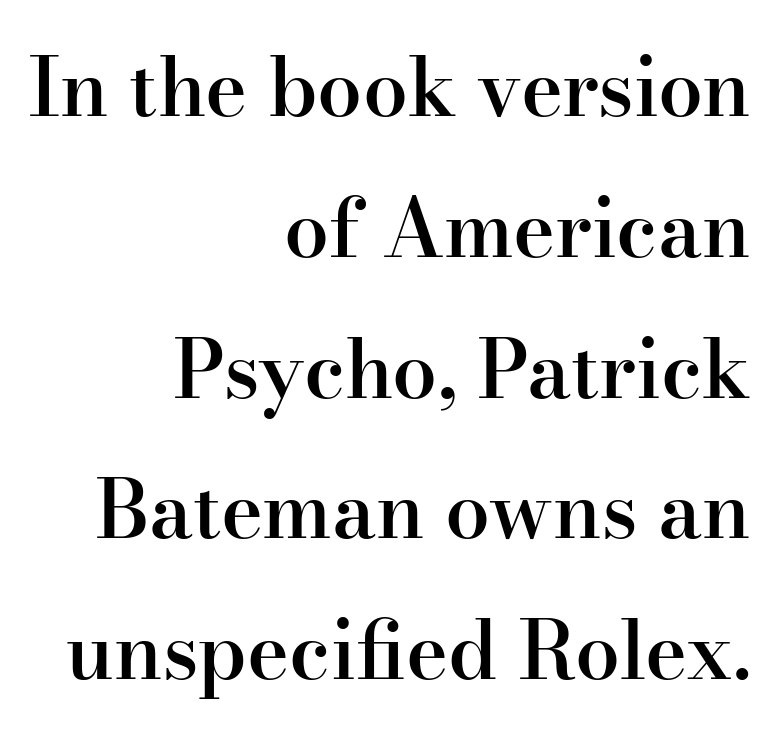
The image shows 80 px semibold serif type, upright; set right-aligned, line spacing 1.76x, normal letter spacing, not underlined; high stroke contrast and a small x-height.
